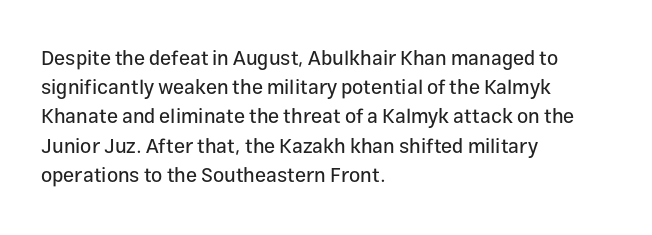
{"italic": "no", "underline": "no", "align": "left", "line_spacing": "normal", "line_spacing_ratio": 1.46, "letter_spacing": "normal", "letter_spacing_em": 0.0, "glyph_px": 20}
